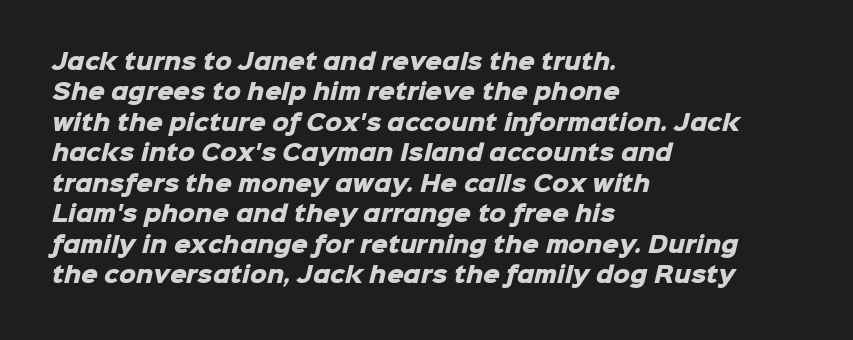
The image shows 21 px bold type; set left-aligned, normal line spacing (1.45x), normal letter spacing, not underlined.
